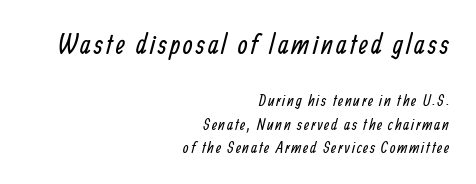
{"serif": "no", "bold": "no", "weight": "regular", "width": "condensed", "stroke_contrast": "low", "x_height": "medium", "monospaced": "no", "underline": "no", "align": "right", "line_spacing": "normal", "line_spacing_ratio": 1.46, "larger_block": "first", "size_ratio": 1.75, "glyph_px": 28}
